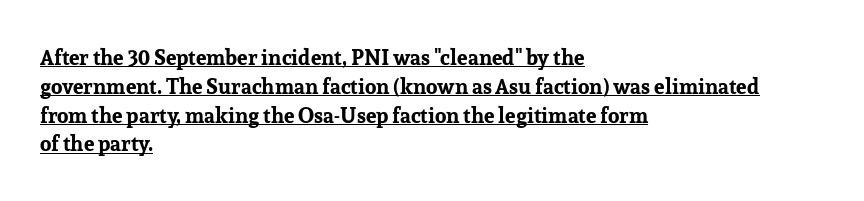
{"italic": "no", "bold": "yes", "underline": "yes", "align": "left", "line_spacing": "normal", "line_spacing_ratio": 1.37, "letter_spacing": "normal", "letter_spacing_em": 0.0, "glyph_px": 21}
